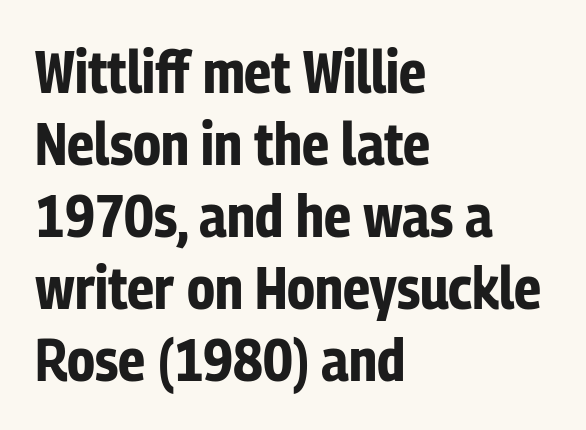
The image shows 59 px bold, condensed sans-serif type, upright; set left-aligned, line spacing 1.22x, normal letter spacing, not underlined; low stroke contrast and a medium x-height.
